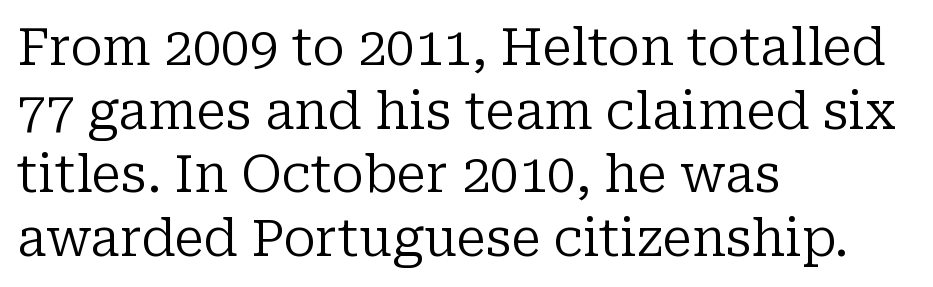
{"serif": "yes", "italic": "no", "bold": "no", "weight": "regular", "width": "normal", "stroke_contrast": "low", "x_height": "medium", "monospaced": "no", "underline": "no", "align": "left", "line_spacing": "normal", "line_spacing_ratio": 1.25, "letter_spacing": "normal", "letter_spacing_em": 0.0, "glyph_px": 51}
